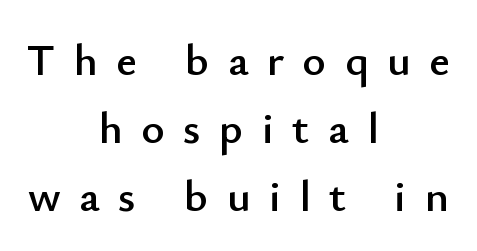
Q: Is the text italic (slanted)? A: No, it is upright.
Q: Is the typeface a serif or a sans-serif typeface? A: Sans-serif.
Q: Is the text underlined? A: No.
Q: How is the paragraph aligned? A: Centered.
Q: Is the spacing between letters normal or unusually wide? A: Unusually wide.
Q: Is the spacing between lines tight, normal or loose? A: Normal.
Q: Width (condensed, normal, or wide)? A: Normal.
Q: Stroke contrast? A: Low.
Q: x-height? A: Small.
Q: Monospaced? A: No.
